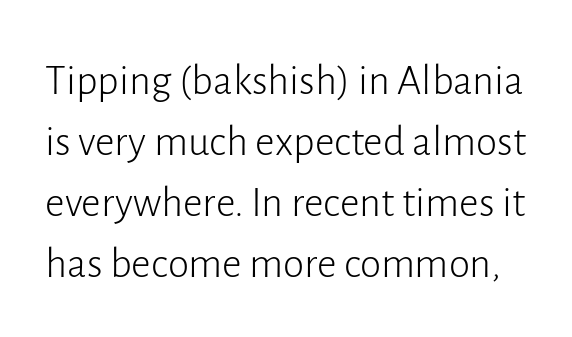
The image shows 43 px light sans-serif type, upright; set normal line spacing (1.42x), normal letter spacing, not underlined; low stroke contrast and a medium x-height.
